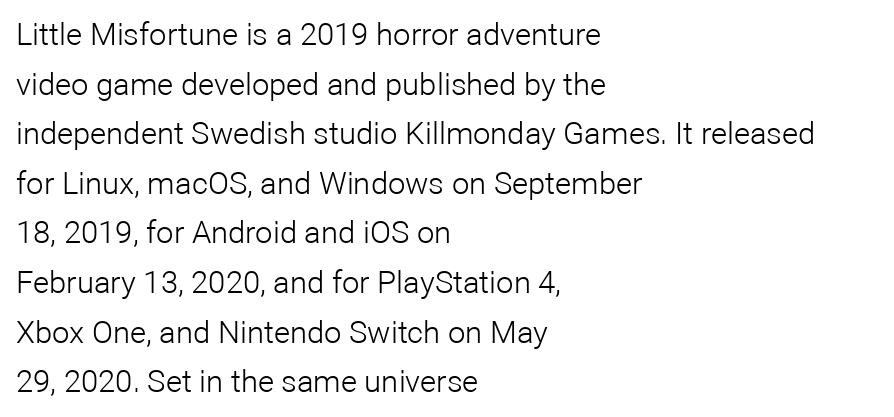
{"serif": "no", "italic": "no", "bold": "no", "weight": "light", "width": "normal", "stroke_contrast": "low", "x_height": "medium", "monospaced": "no", "underline": "no", "align": "left", "line_spacing": "normal", "line_spacing_ratio": 1.6, "letter_spacing": "normal", "letter_spacing_em": 0.0, "glyph_px": 31}
